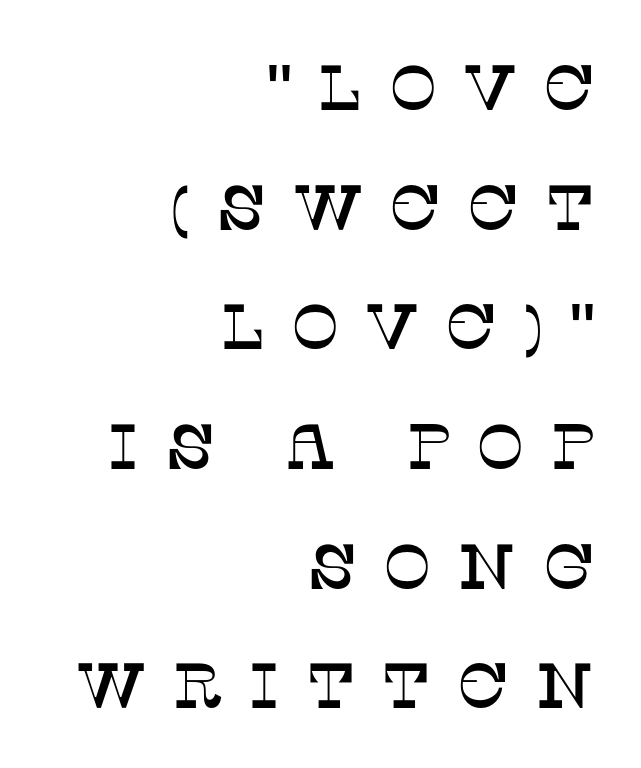
{"serif": "yes", "italic": "no", "width": "normal", "stroke_contrast": "low", "x_height": "large", "monospaced": "no", "underline": "no", "align": "right", "line_spacing_ratio": 1.87, "letter_spacing": "wide", "letter_spacing_em": 0.4, "glyph_px": 64}
